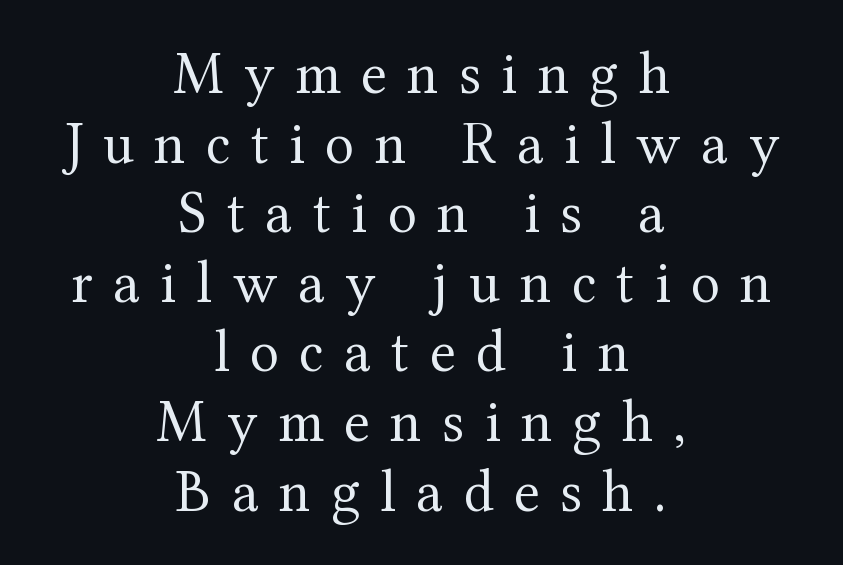
The image shows 60 px regular-weight serif type, upright; set centered, line spacing 1.16x, unusually wide letter spacing (+0.34 em), not underlined; medium stroke contrast and a medium x-height.
